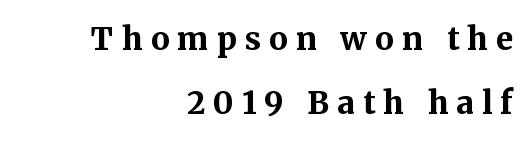
Think of a printed novel: that variable character pitch is what you see here. Every letter is thick-stroked: bold, no question. Loosely led — the rows are spread out. Short note: letters widely spaced. Font category for this specimen: serif.
